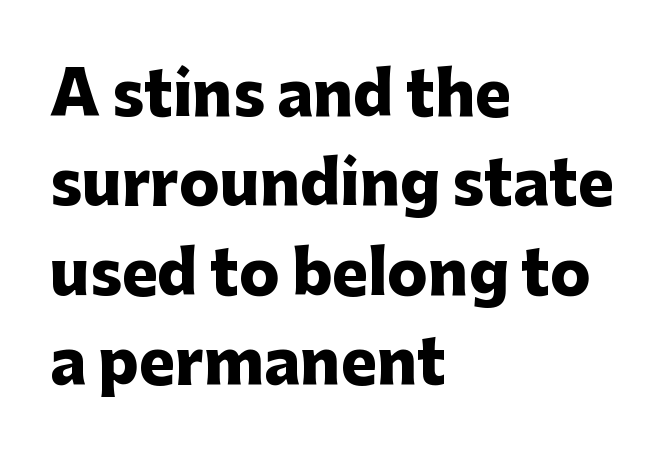
The image shows 60 px heavy sans-serif type, upright; set left-aligned, normal line spacing (1.49x), normal letter spacing, not underlined; low stroke contrast and a medium x-height.
